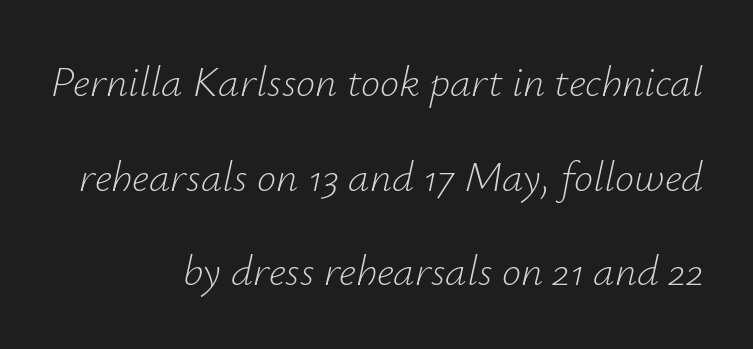
These lines are set flush right with a ragged left edge. These glyphs show unthickened strokes, regular width or finer. These lines were composed using italics. Character widths vary here, with narrow letters taking less room than wide ones.
